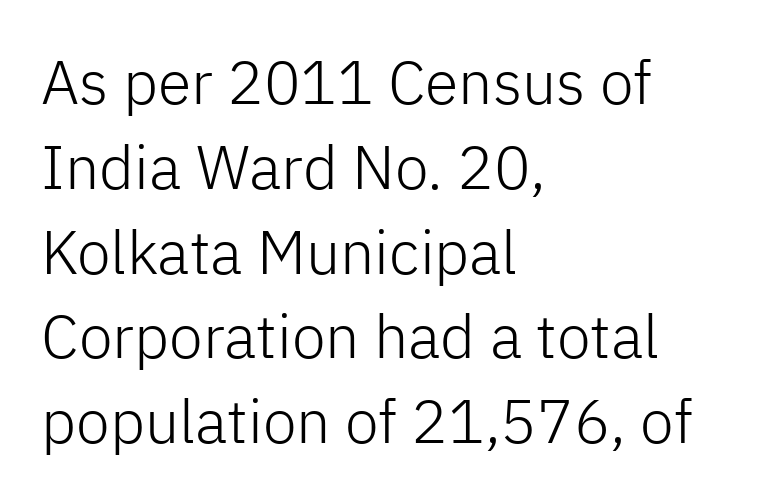
When letters stand straight like this, we call the style roman or upright. The foot of each line stays bare and open. Whoever set this chose a conventional vertical rhythm. No feet cap the strokes, marking this as sans-serif type. The letters advance in unequal steps, a hallmark of proportional type. A typesetter would call this zero additional tracking.
